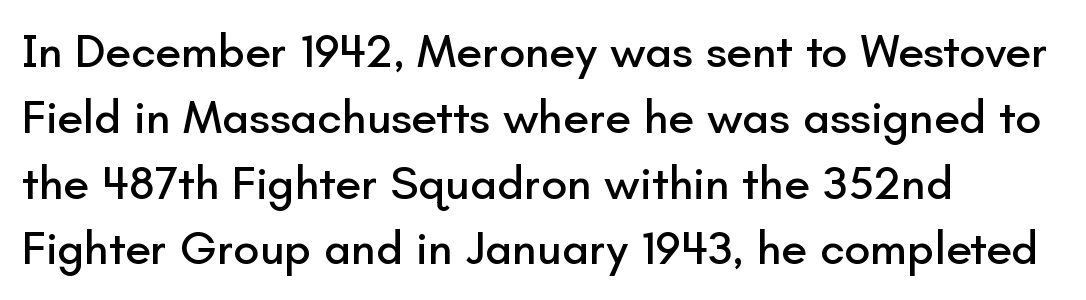
Q: Is the text italic (slanted)? A: No, it is upright.
Q: Is the typeface a serif or a sans-serif typeface? A: Sans-serif.
Q: Is the text underlined? A: No.
Q: How is the paragraph aligned? A: Left-aligned.
Q: Is the spacing between letters normal or unusually wide? A: Normal.
Q: Is the spacing between lines tight, normal or loose? A: Normal.
Q: Width (condensed, normal, or wide)? A: Normal.
Q: Stroke contrast? A: Low.
Q: x-height? A: Small.
Q: Monospaced? A: No.
